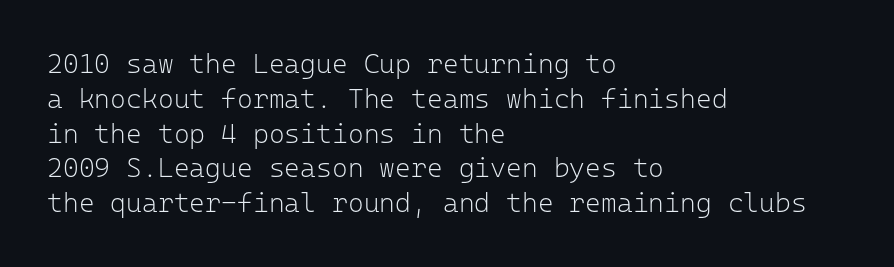
{"italic": "no", "bold": "no", "underline": "no", "align": "left", "line_spacing": "normal", "line_spacing_ratio": 1.29, "letter_spacing": "normal", "letter_spacing_em": 0.0, "glyph_px": 27}
